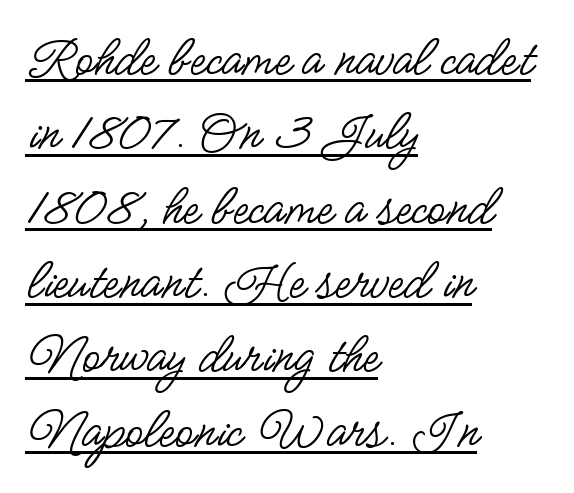
The image shows 59 px regular-weight, condensed sans-serif type; set left-aligned, normal line spacing (1.26x), normal letter spacing, underlined; low stroke contrast and a small x-height.
